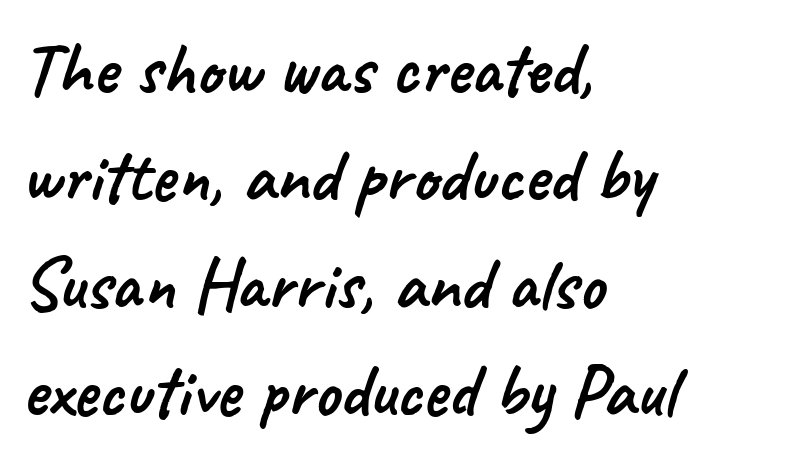
Horizontal bands of white between lines are of average thickness. Proportional: the letters do not fall into vertical columns. This rendering features lettering with no underline. All the whitespace from short lines collects on the right.
